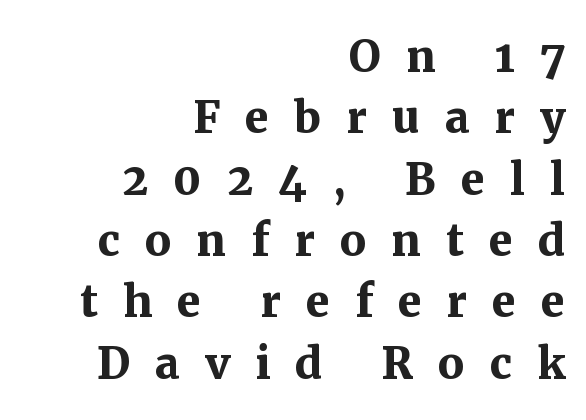
{"serif": "yes", "italic": "no", "bold": "yes", "weight": "semibold", "width": "normal", "stroke_contrast": "medium", "x_height": "medium", "monospaced": "no", "underline": "no", "align": "right", "line_spacing": "tight", "line_spacing_ratio": 1.04, "letter_spacing": "wide", "letter_spacing_em": 0.42, "glyph_px": 59}
